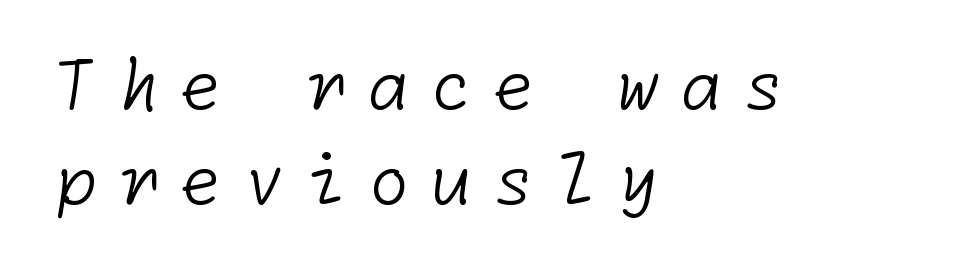
The image shows 68 px light sans-serif type; set left-aligned, normal line spacing (1.4x), unusually wide letter spacing (+0.3 em), not underlined; low stroke contrast and a medium x-height.
